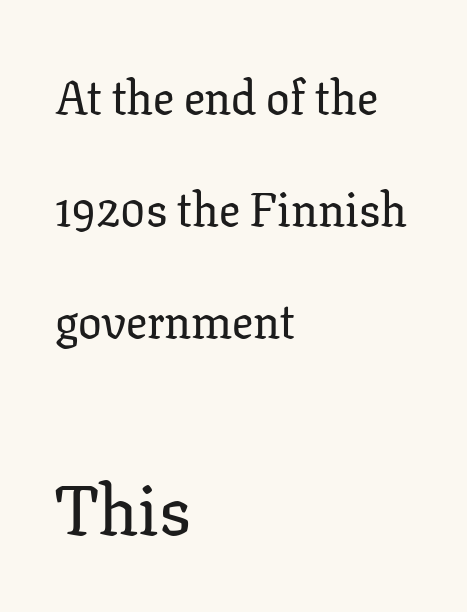
Q: Is the text italic (slanted)? A: No, it is upright.
Q: Is the typeface a serif or a sans-serif typeface? A: Serif.
Q: Is the text underlined? A: No.
Q: How is the paragraph aligned? A: Left-aligned.
Q: Is the spacing between letters normal or unusually wide? A: Normal.
Q: Is the spacing between lines tight, normal or loose? A: Loose.
Q: Which block of text is set in a larger size, the first (top) or the second (bottom)? A: The second (bottom) one.
Q: Width (condensed, normal, or wide)? A: Normal.
Q: Stroke contrast? A: Low.
Q: x-height? A: Medium.
Q: Monospaced? A: No.
